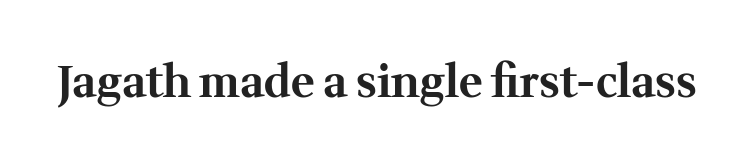
Q: Is the text bold? A: Yes.
Q: Is the text italic (slanted)? A: No, it is upright.
Q: Is the typeface a serif or a sans-serif typeface? A: Serif.
Q: Is the text underlined? A: No.
Q: Is the spacing between letters normal or unusually wide? A: Normal.
Q: Width (condensed, normal, or wide)? A: Normal.
Q: Stroke contrast? A: Medium.
Q: x-height? A: Medium.
Q: Monospaced? A: No.
